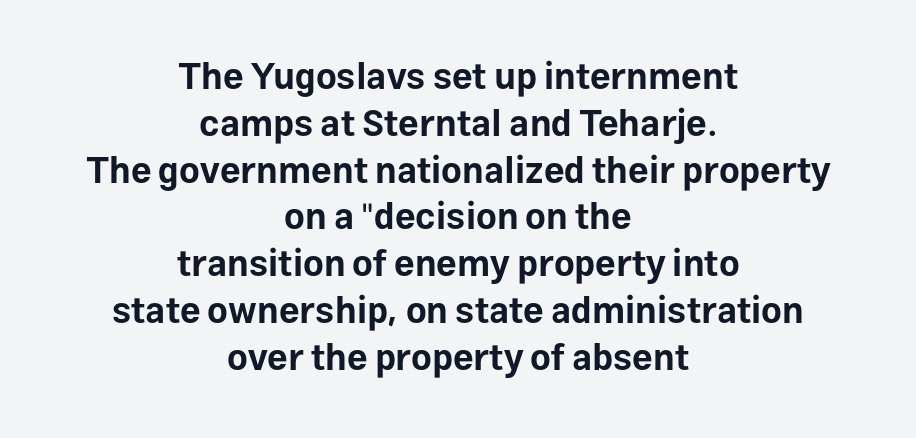
These lines are rendered in a variable-pitch font. The font family rendered here belongs to the sans-serif group. This block has exactly the height ordinary leading produces. Unmarked baselines from the first word to the last. Horizontal alignment here is central, giving a formal, balanced look. Compared with typical body copy, the letter spacing here is the same.
